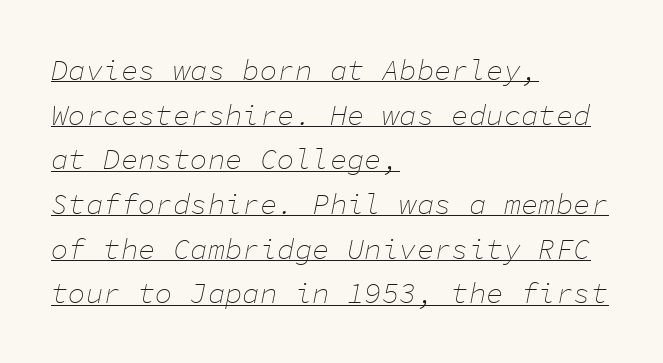
The image shows 29 px thin type, italic (leaning right), monospaced; set left-aligned, normal line spacing (1.54x), normal letter spacing, underlined; low stroke contrast and a medium x-height.
